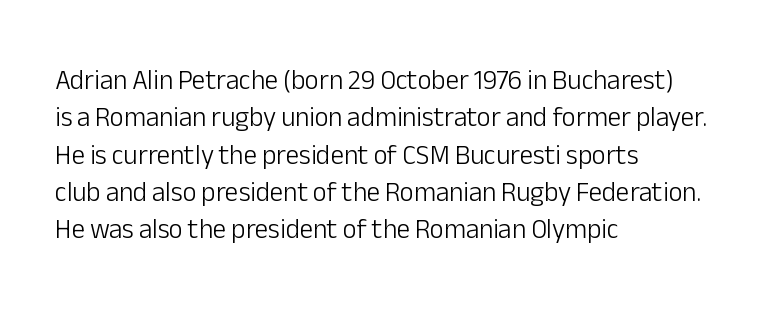
Interline gaps are of average width in this sample. Inter-character spacing is left at the font's built-in metrics. If you drew a line through each stem, it would be perfectly vertical. Words float on clear page, feet unadorned. Each line starts at the same left margin while the right side varies.
